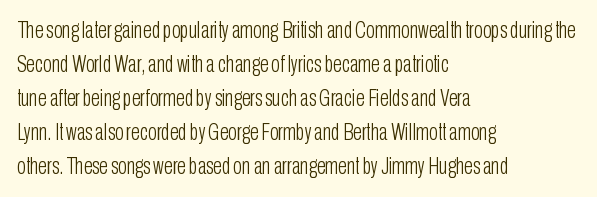
{"italic": "no", "bold": "no", "underline": "no", "align": "left", "line_spacing": "normal", "line_spacing_ratio": 1.48, "letter_spacing": "normal", "letter_spacing_em": 0.0, "glyph_px": 23}
